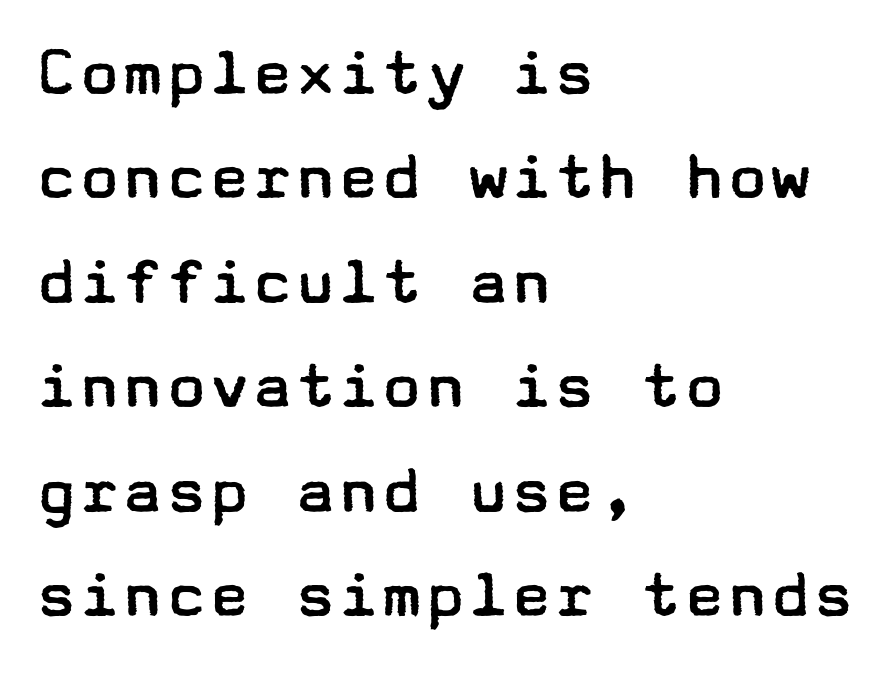
{"serif": "no", "italic": "no", "bold": "no", "weight": "regular", "width": "wide", "stroke_contrast": "low", "x_height": "medium", "underline": "no", "align": "left", "line_spacing": "normal", "line_spacing_ratio": 1.45, "letter_spacing": "normal", "letter_spacing_em": 0.0, "glyph_px": 72}
